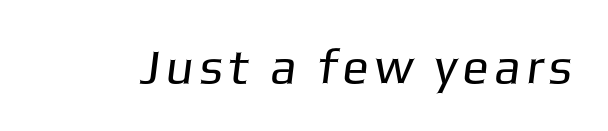
Q: Is the text bold? A: No.
Q: Is the typeface a serif or a sans-serif typeface? A: Sans-serif.
Q: Is the text underlined? A: No.
Q: Width (condensed, normal, or wide)? A: Normal.
Q: Stroke contrast? A: Low.
Q: x-height? A: Medium.
Q: Monospaced? A: No.
